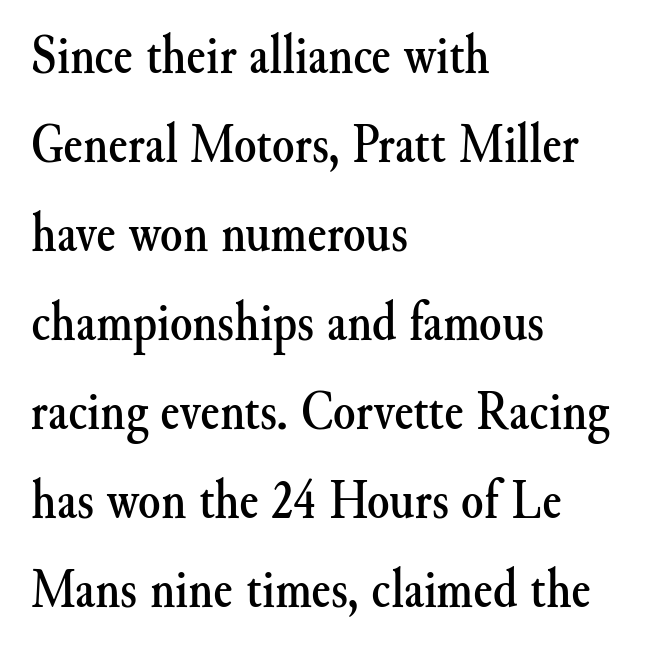
Q: Is the text italic (slanted)? A: No, it is upright.
Q: Is the typeface a serif or a sans-serif typeface? A: Serif.
Q: Is the text underlined? A: No.
Q: How is the paragraph aligned? A: Left-aligned.
Q: Is the spacing between letters normal or unusually wide? A: Normal.
Q: Is the spacing between lines tight, normal or loose? A: Normal.
Q: Width (condensed, normal, or wide)? A: Normal.
Q: Stroke contrast? A: Medium.
Q: x-height? A: Small.
Q: Monospaced? A: No.
